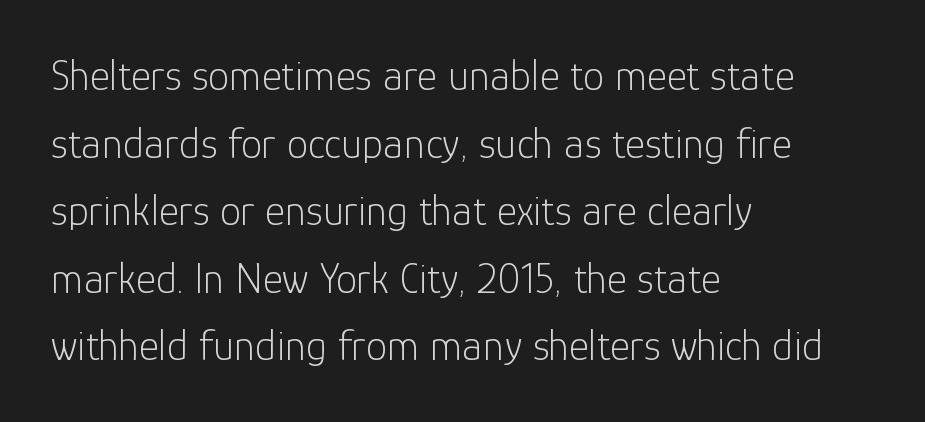
A light-to-regular cut is what we see here. Each new line begins a customary step beneath the previous one. No italicization has been applied; the sample stays upright. Leftover space on each line is placed entirely after the last word. The font family rendered here belongs to the sans-serif group.
